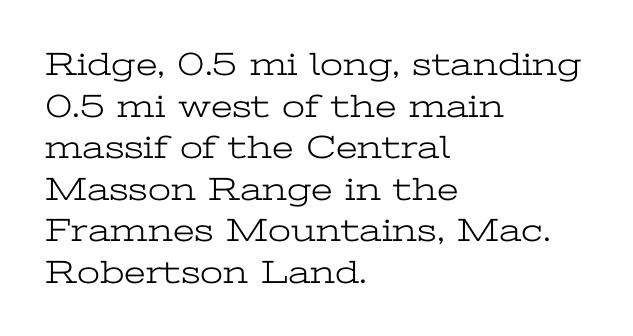
{"serif": "yes", "italic": "no", "bold": "no", "weight": "light", "width": "wide", "stroke_contrast": "low", "x_height": "medium", "monospaced": "no", "underline": "no", "align": "left", "line_spacing": "normal", "line_spacing_ratio": 1.26, "letter_spacing": "normal", "letter_spacing_em": 0.0, "glyph_px": 33}
